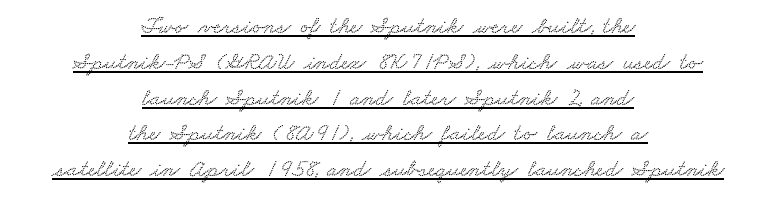
{"underline": "yes", "align": "center", "line_spacing": "normal", "line_spacing_ratio": 1.49, "letter_spacing": "normal", "letter_spacing_em": 0.0, "glyph_px": 24}
